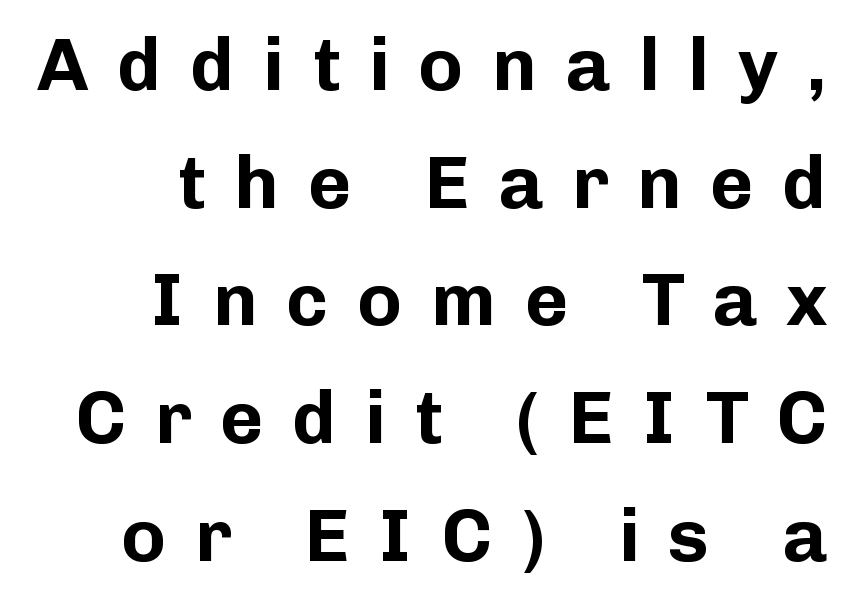
The image shows 75 px bold sans-serif type, upright; set right-aligned, normal line spacing (1.57x), unusually wide letter spacing (+0.38 em), not underlined; low stroke contrast and a medium x-height.
